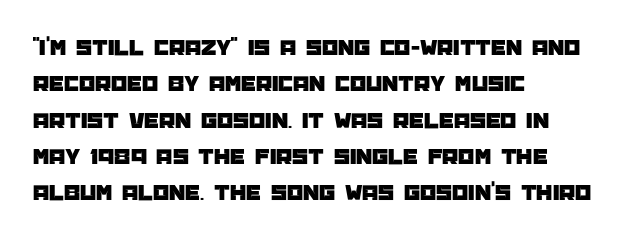
Style check: upright. Honestly, the letter spacing is just normal — you wouldn't notice it. Short and long lines alike share a common starting point at left. Any mark beneath the type? The region is blank. Interline gaps are of average width in this sample.
